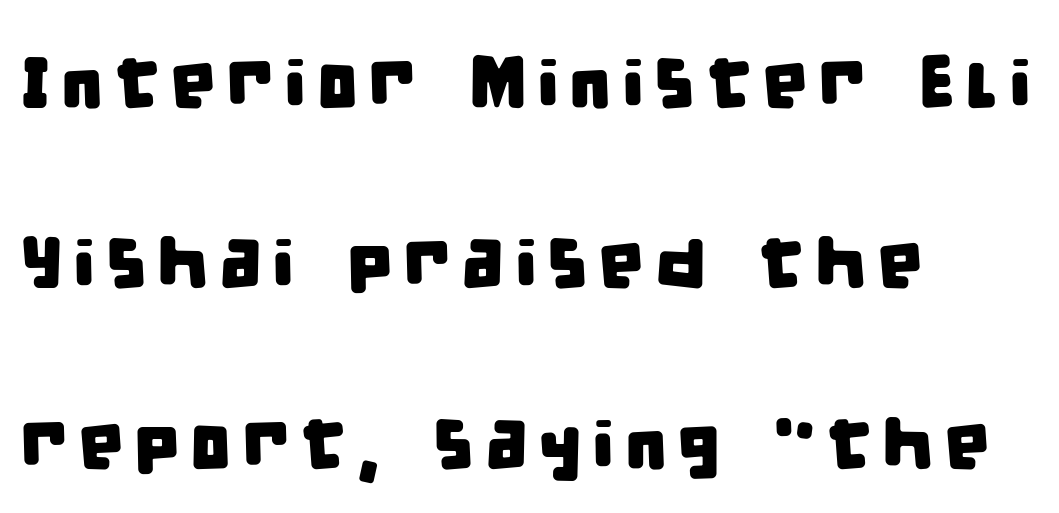
All the whitespace from short lines collects on the right. You could not count columns in this text — the font is proportionally spaced. No word sits above an underline. Whoever set this chose breathing room over compactness in the vertical rhythm. Observe the absence of serifs on each vertical stroke in this sample.
